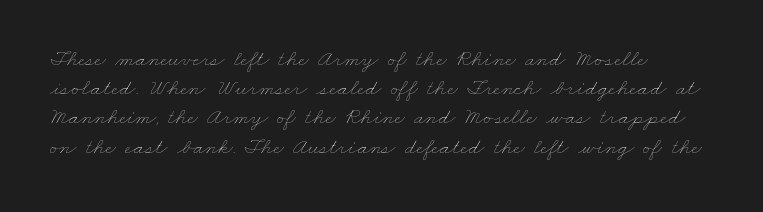
{"bold": "no", "underline": "no", "line_spacing": "normal", "line_spacing_ratio": 1.27, "letter_spacing": "normal", "letter_spacing_em": 0.0, "glyph_px": 23}
